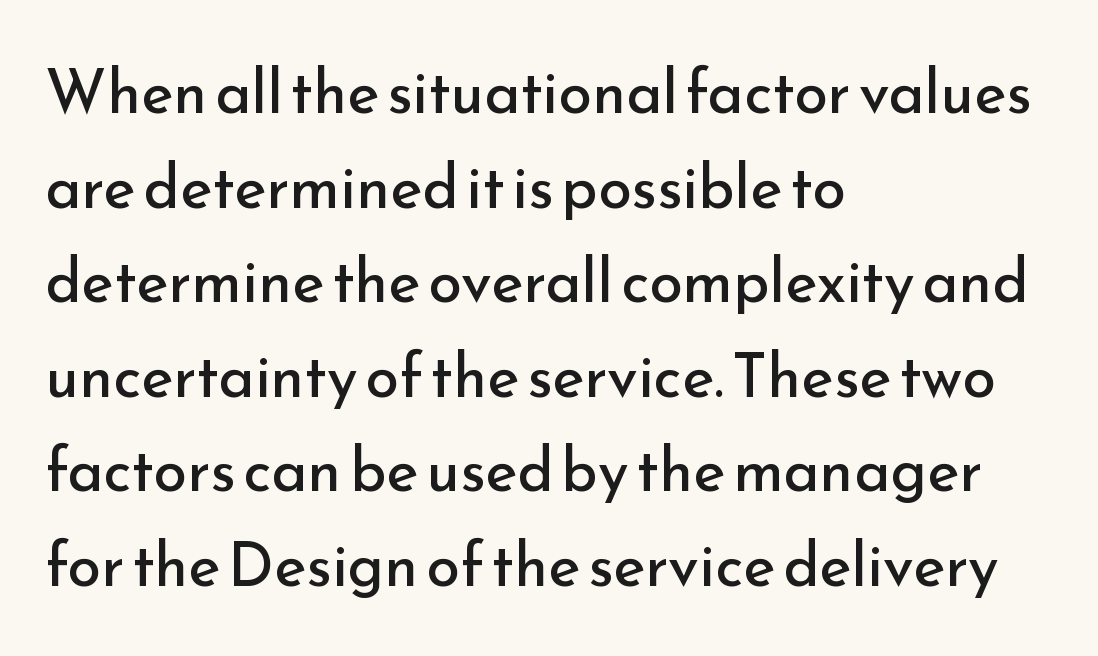
{"serif": "no", "italic": "no", "bold": "no", "weight": "regular", "width": "normal", "stroke_contrast": "low", "x_height": "small", "monospaced": "no", "underline": "no", "align": "left", "line_spacing": "normal", "line_spacing_ratio": 1.55, "letter_spacing": "normal", "letter_spacing_em": 0.0, "glyph_px": 61}
